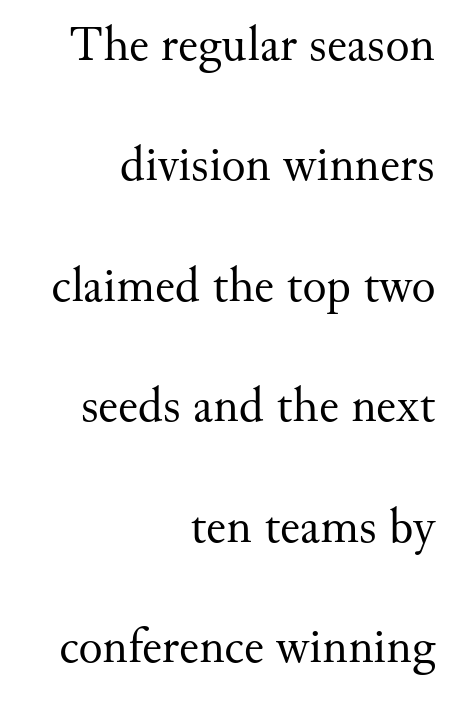
Q: Is the text bold? A: No.
Q: Is the text italic (slanted)? A: No, it is upright.
Q: Is the typeface a serif or a sans-serif typeface? A: Serif.
Q: Is the text underlined? A: No.
Q: How is the paragraph aligned? A: Right-aligned.
Q: Is the spacing between letters normal or unusually wide? A: Normal.
Q: Is the spacing between lines tight, normal or loose? A: Loose.
Q: Width (condensed, normal, or wide)? A: Normal.
Q: Stroke contrast? A: Medium.
Q: x-height? A: Small.
Q: Monospaced? A: No.
